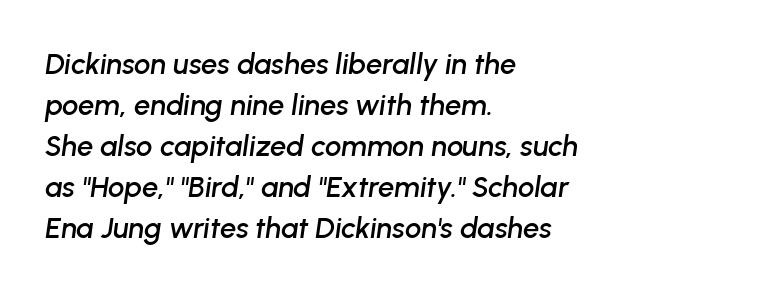
The glyphs look as if they've been sheared to an angle. Caption: standard tracking, unaltered. Honestly, there is no underline to notice here at all. Line spacing here is normal. Think of a printed novel: that variable character pitch is what you see here.
